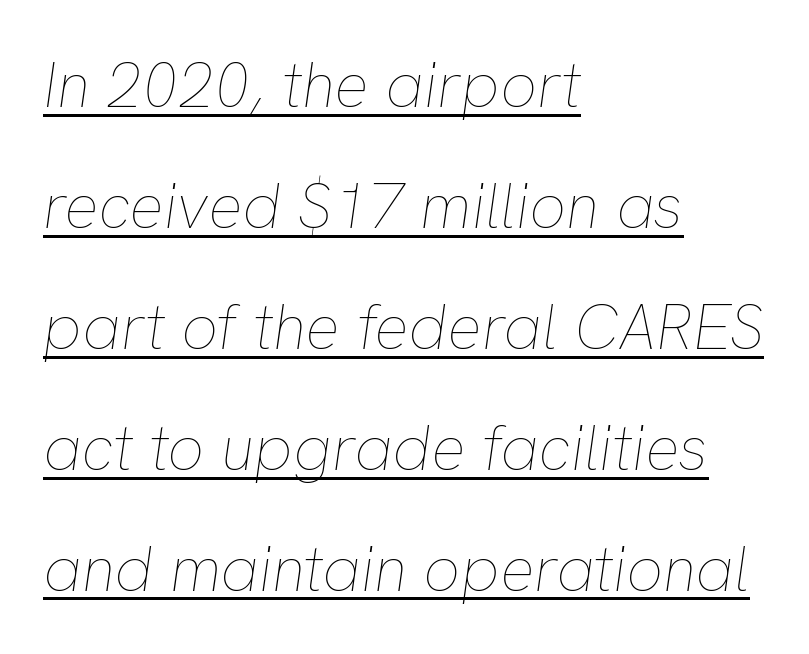
{"italic": "yes", "lean": "right", "slant_degrees": 8, "bold": "no", "weight": "thin", "width": "normal", "stroke_contrast": "low", "x_height": "medium", "monospaced": "no", "underline": "yes", "align": "left", "line_spacing_ratio": 1.89, "letter_spacing": "normal", "letter_spacing_em": 0.0, "glyph_px": 64}
